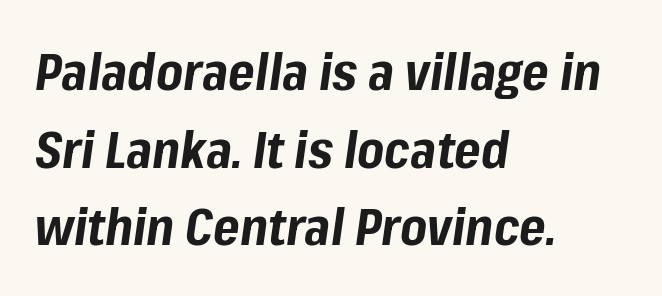
Q: Is the text bold? A: Yes.
Q: Is the text italic (slanted)? A: Yes, it leans right by about 8 degrees.
Q: Is the text underlined? A: No.
Q: How is the paragraph aligned? A: Left-aligned.
Q: Is the spacing between letters normal or unusually wide? A: Normal.
Q: Is the spacing between lines tight, normal or loose? A: Normal.
Q: Width (condensed, normal, or wide)? A: Normal.
Q: Stroke contrast? A: Low.
Q: x-height? A: Medium.
Q: Monospaced? A: No.
